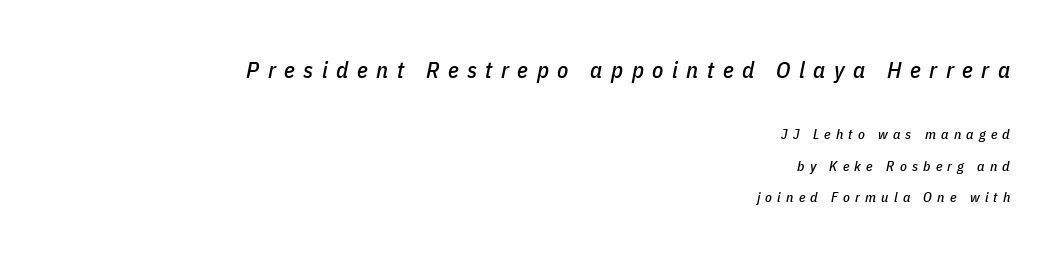
Q: Is the text italic (slanted)? A: Yes, it leans right by about 11 degrees.
Q: Is the text underlined? A: No.
Q: How is the paragraph aligned? A: Right-aligned.
Q: Is the spacing between letters normal or unusually wide? A: Unusually wide.
Q: Is the spacing between lines tight, normal or loose? A: Loose.
Q: Which block of text is set in a larger size, the first (top) or the second (bottom)? A: The first (top) one.
